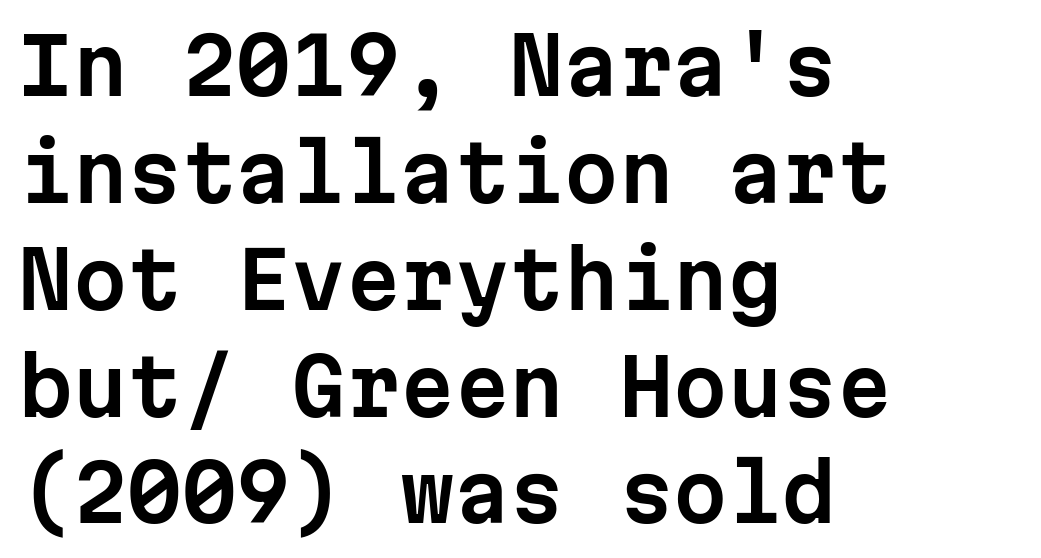
Q: Is the text italic (slanted)? A: No, it is upright.
Q: Is the typeface a serif or a sans-serif typeface? A: Sans-serif.
Q: Is the text underlined? A: No.
Q: How is the paragraph aligned? A: Left-aligned.
Q: Is the spacing between letters normal or unusually wide? A: Normal.
Q: Is the spacing between lines tight, normal or loose? A: Normal.
Q: Width (condensed, normal, or wide)? A: Normal.
Q: Stroke contrast? A: Low.
Q: x-height? A: Medium.
Q: Monospaced? A: Yes.
